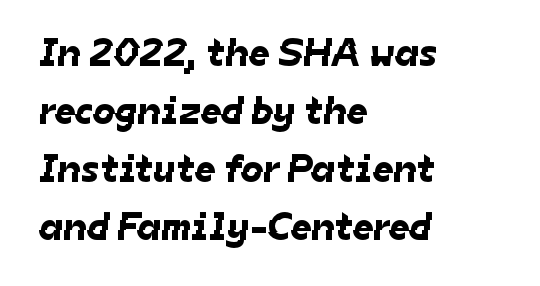
Rule under the text: the space is simply empty. Short and long lines alike share a common starting point at left. Here the designer chose a conventional face with non-uniform glyph widths. Standard letterfit; no display-style spreading of the glyphs. This rendering employs a face without finishing strokes, i.e., a sans-serif. Baseline-to-baseline distance is the conventional proportion of letter height.
